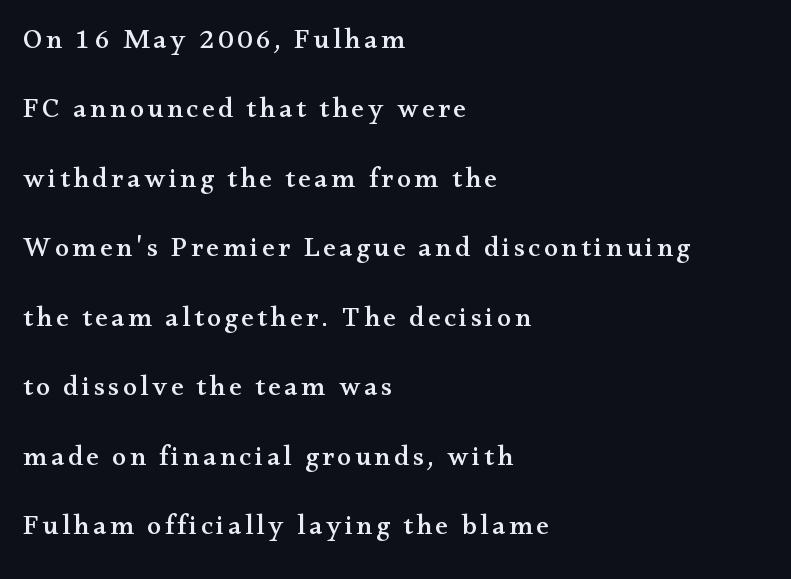
The image shows 28 px wide serif type, upright; set left-aligned, loose line spacing (2.48x), not underlined; medium stroke contrast and a small x-height.
